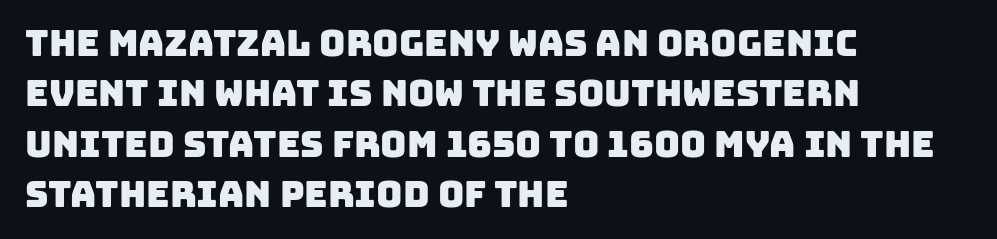
The image shows 36 px sans-serif type; set left-aligned, normal line spacing (1.4x), normal letter spacing, not underlined; low stroke contrast and a large x-height.
